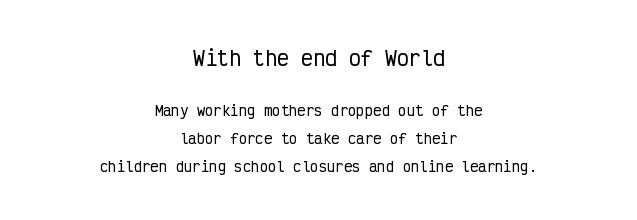
{"italic": "no", "underline": "no", "align": "center", "line_spacing": "loose", "line_spacing_ratio": 1.99, "letter_spacing": "normal", "letter_spacing_em": 0.0, "larger_block": "first", "size_ratio": 1.43, "glyph_px": 20}
